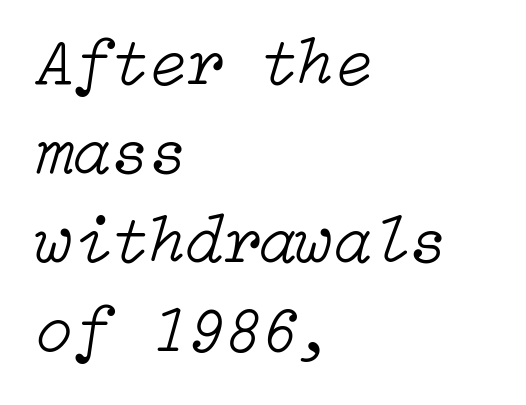
The image shows 68 px light type, italic (leaning right); set left-aligned, normal line spacing (1.31x), normal letter spacing, not underlined; low stroke contrast and a medium x-height.
